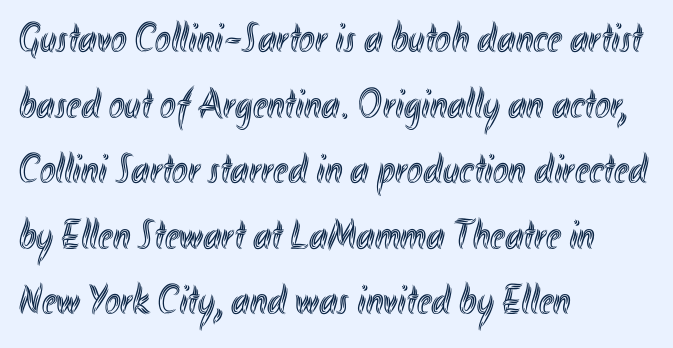
Q: Is the text italic (slanted)? A: Yes.
Q: Is the text underlined? A: No.
Q: How is the paragraph aligned? A: Left-aligned.
Q: Is the spacing between letters normal or unusually wide? A: Normal.
Q: Is the spacing between lines tight, normal or loose? A: Normal.
Q: Width (condensed, normal, or wide)? A: Condensed.
Q: x-height? A: Small.
Q: Monospaced? A: No.
